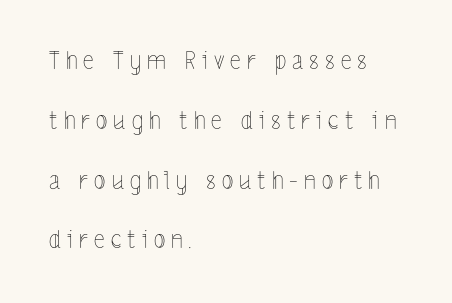
This is the regular roman posture of the typeface. The rendering inserts visible extra space after every character. The typesetting does not lean heavy: it is not bold. This sample is left-justified, so line endings fall wherever the words run out. This rendering features lettering with no underline.
